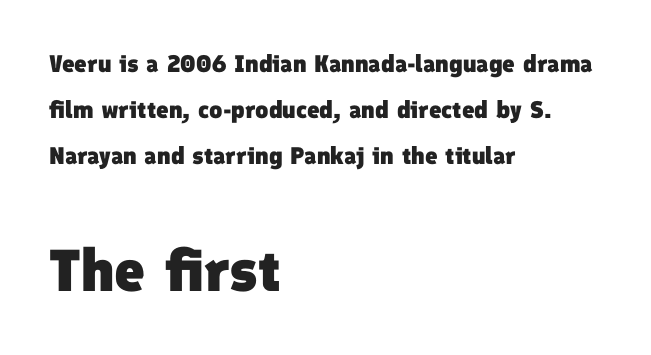
A student would call this left alignment; a typographer would say flush left, rag right. Lines of text with bare space underneath. This sample has the flowing, uneven cadence of proportional lettering. The more generous point size was reserved for the lower chunk. Standard letterfit; no display-style spreading of the glyphs. Pretty heavy lettering here — definitely bold.
